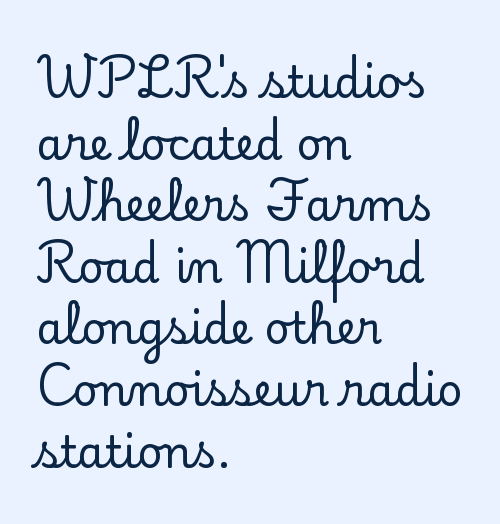
Q: Is the text italic (slanted)? A: No, it is upright.
Q: Is the typeface a serif or a sans-serif typeface? A: Serif.
Q: Is the text underlined? A: No.
Q: How is the paragraph aligned? A: Left-aligned.
Q: Is the spacing between letters normal or unusually wide? A: Normal.
Q: Is the spacing between lines tight, normal or loose? A: Normal.
Q: Width (condensed, normal, or wide)? A: Normal.
Q: Stroke contrast? A: Low.
Q: x-height? A: Small.
Q: Monospaced? A: No.
